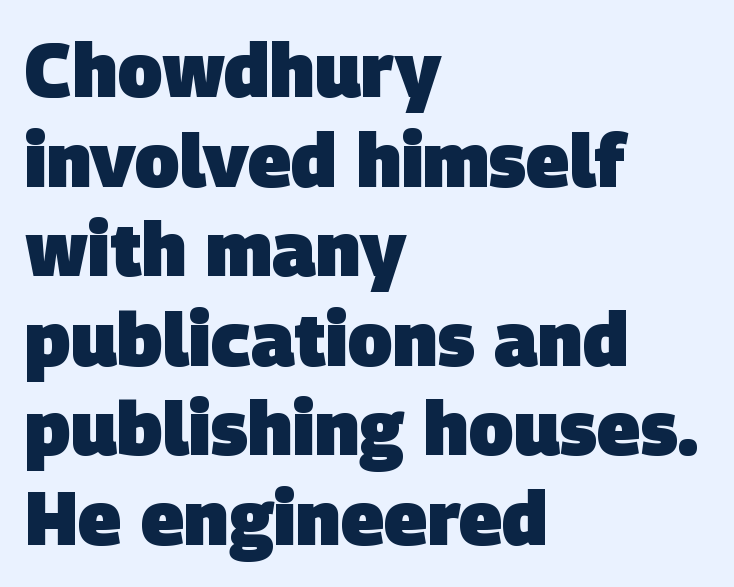
{"serif": "no", "bold": "yes", "weight": "heavy", "width": "normal", "stroke_contrast": "low", "x_height": "large", "monospaced": "no", "underline": "no", "align": "left", "line_spacing_ratio": 1.21, "letter_spacing": "normal", "letter_spacing_em": 0.0, "glyph_px": 74}
